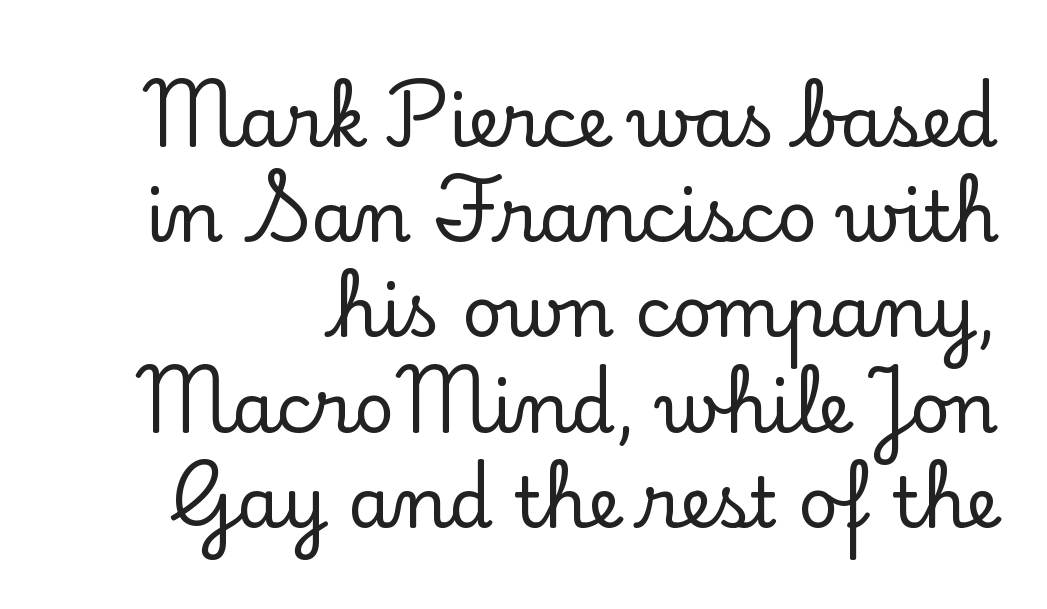
Q: Is the text italic (slanted)? A: No, it is upright.
Q: Is the typeface a serif or a sans-serif typeface? A: Serif.
Q: Is the text underlined? A: No.
Q: Is the spacing between letters normal or unusually wide? A: Normal.
Q: Is the spacing between lines tight, normal or loose? A: Normal.
Q: Width (condensed, normal, or wide)? A: Normal.
Q: Stroke contrast? A: Low.
Q: x-height? A: Small.
Q: Monospaced? A: No.
